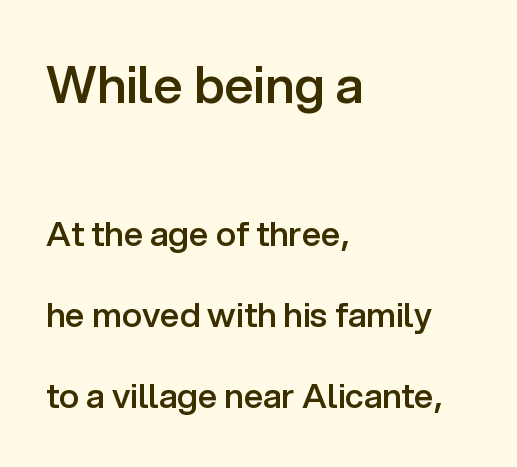
Descender tails drop into unmarked territory. Type style note: lacks serifs. Horizontal alignment here is leftward, the default for most running prose. Each glyph is drawn with semibold strokes, heavier than normal yet not fully bold. The face used here is proportionally spaced, like ordinary book or web type.
